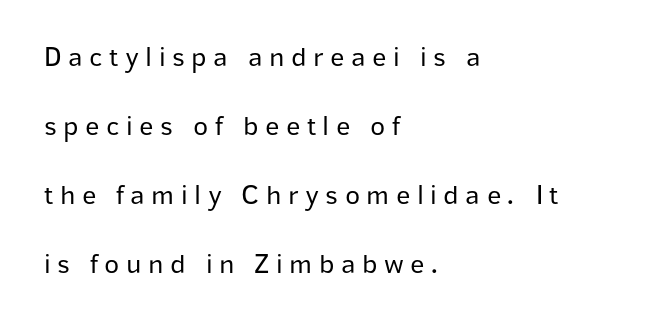
The horizontal fit of the characters is loose and conspicuously gappy. This sample uses an upright cut, with every glyph sitting square on the baseline. The zone under the glyphs is completely vacant. A typesetter would label this face a sans.
